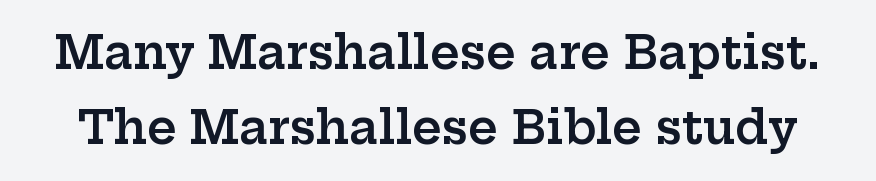
Typesetter's note: demi weight, one step under bold. Is there any slant? The stems are plumb. Letterform terminals end in serifs throughout the passage. A normal amount of white space separates one row of letters from the next. Has an underline been added? It has not.
